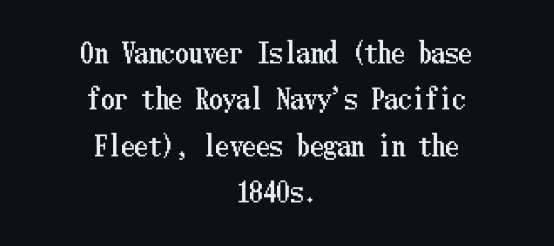
{"italic": "no", "underline": "no", "align": "center", "line_spacing_ratio": 1.72, "letter_spacing": "normal", "letter_spacing_em": 0.0, "glyph_px": 27}
